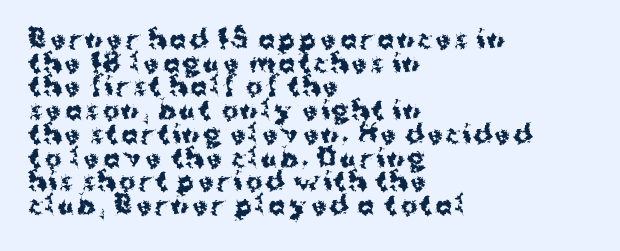
Q: Is the text bold? A: Yes.
Q: Is the text italic (slanted)? A: No, it is upright.
Q: Is the text underlined? A: No.
Q: How is the paragraph aligned? A: Left-aligned.
Q: Is the spacing between lines tight, normal or loose? A: Tight.
